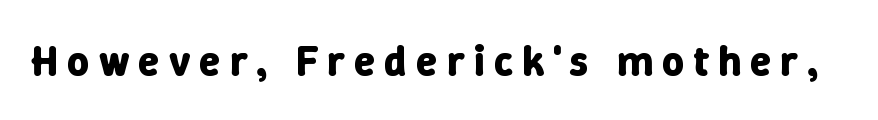
{"italic": "no", "bold": "yes", "weight": "bold", "width": "normal", "stroke_contrast": "low", "x_height": "medium", "monospaced": "no", "underline": "no", "letter_spacing": "wide", "letter_spacing_em": 0.21, "glyph_px": 43}
